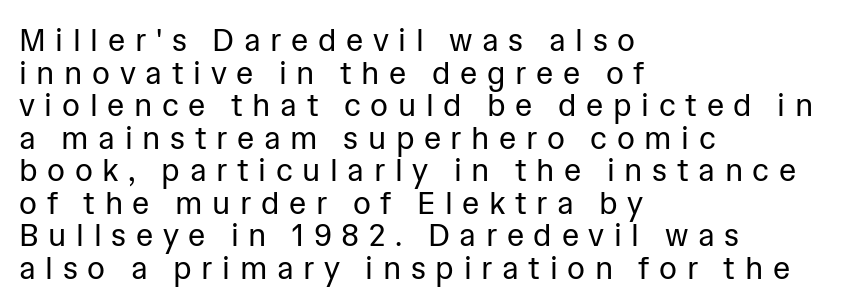
{"serif": "no", "italic": "no", "bold": "no", "weight": "regular", "width": "normal", "stroke_contrast": "low", "x_height": "medium", "monospaced": "no", "underline": "no", "align": "left", "line_spacing": "tight", "line_spacing_ratio": 1.05, "letter_spacing": "wide", "letter_spacing_em": 0.31, "glyph_px": 31}
